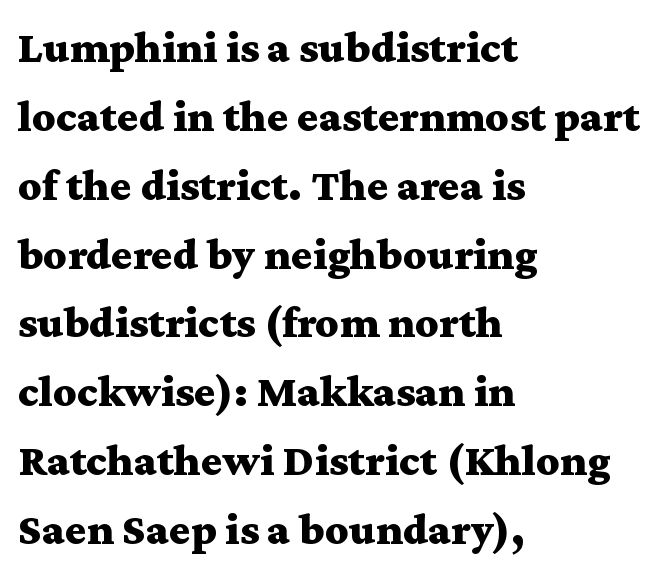
Q: Is the text bold? A: Yes.
Q: Is the text italic (slanted)? A: No, it is upright.
Q: Is the typeface a serif or a sans-serif typeface? A: Serif.
Q: Is the text underlined? A: No.
Q: How is the paragraph aligned? A: Left-aligned.
Q: Is the spacing between letters normal or unusually wide? A: Normal.
Q: Is the spacing between lines tight, normal or loose? A: Normal.
Q: Width (condensed, normal, or wide)? A: Wide.
Q: Stroke contrast? A: Medium.
Q: x-height? A: Medium.
Q: Monospaced? A: No.
